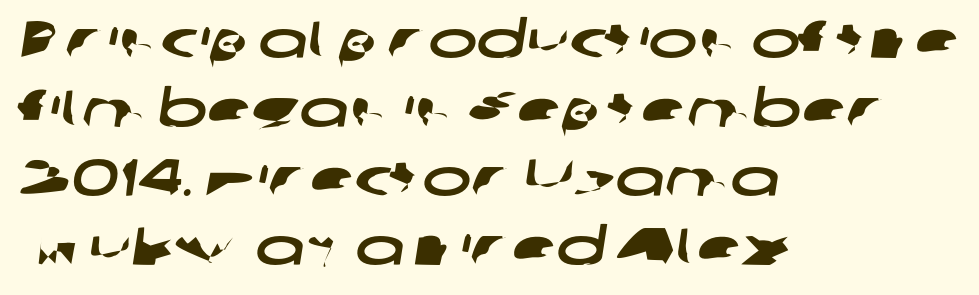
{"serif": "no", "width": "wide", "stroke_contrast": "low", "x_height": "medium", "monospaced": "no", "underline": "no", "align": "left", "line_spacing": "normal", "line_spacing_ratio": 1.33, "letter_spacing": "normal", "letter_spacing_em": 0.0, "glyph_px": 52}
